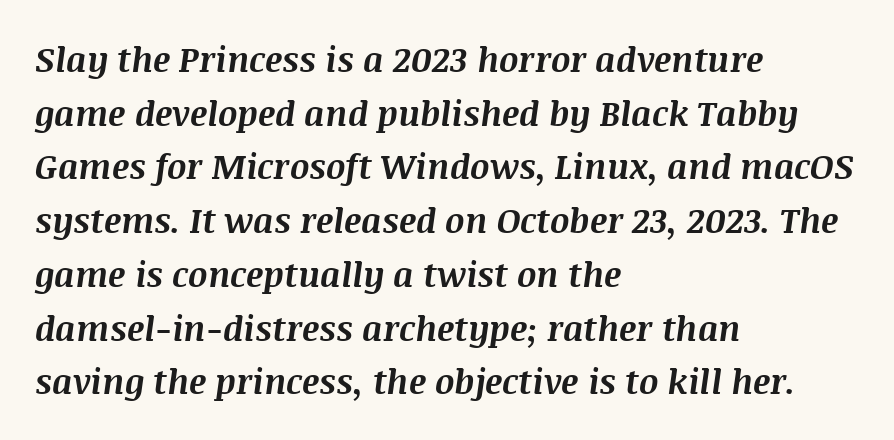
Short and long lines alike share a common starting point at left. Does the lettering tilt? It does — this is italic. The string is rendered with underlining switched off. These lines keep a tight, regular rhythm from letter to letter.
